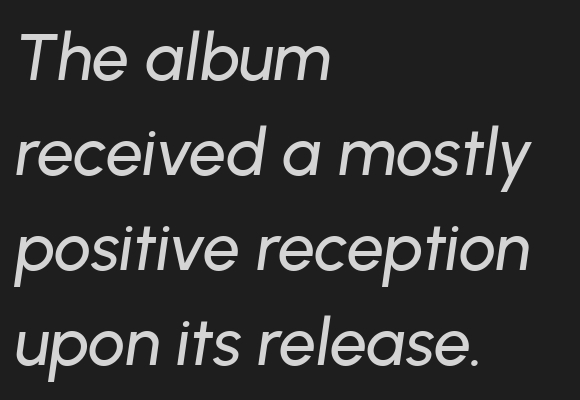
A student would call this left alignment; a typographer would say flush left, rag right. Between one letter and the next there's only the usual sliver of space. Rows of type keep a routine distance in the vertical direction. An italicized treatment has been applied to the whole sample. The face used here is proportionally spaced, like ordinary book or web type. Words float on clear page, feet unadorned.
